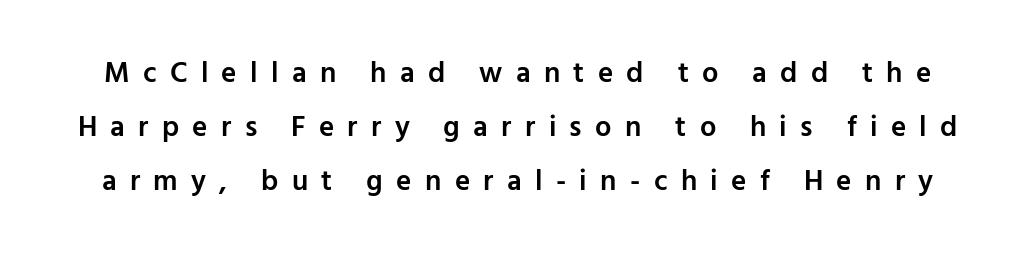
{"serif": "no", "italic": "no", "bold": "semi", "weight": "semibold", "width": "normal", "stroke_contrast": "low", "x_height": "medium", "monospaced": "no", "underline": "no", "line_spacing_ratio": 1.86, "letter_spacing": "wide", "letter_spacing_em": 0.46, "glyph_px": 29}
